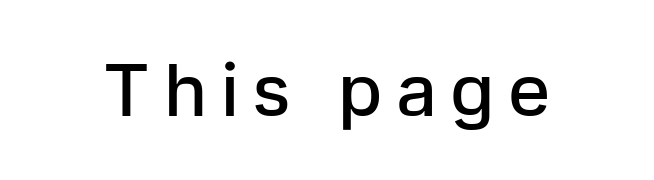
Q: Is the text bold? A: Semi-bold.
Q: Is the text italic (slanted)? A: No, it is upright.
Q: Is the typeface a serif or a sans-serif typeface? A: Sans-serif.
Q: Is the text underlined? A: No.
Q: Width (condensed, normal, or wide)? A: Normal.
Q: Stroke contrast? A: Low.
Q: x-height? A: Medium.
Q: Monospaced? A: No.
